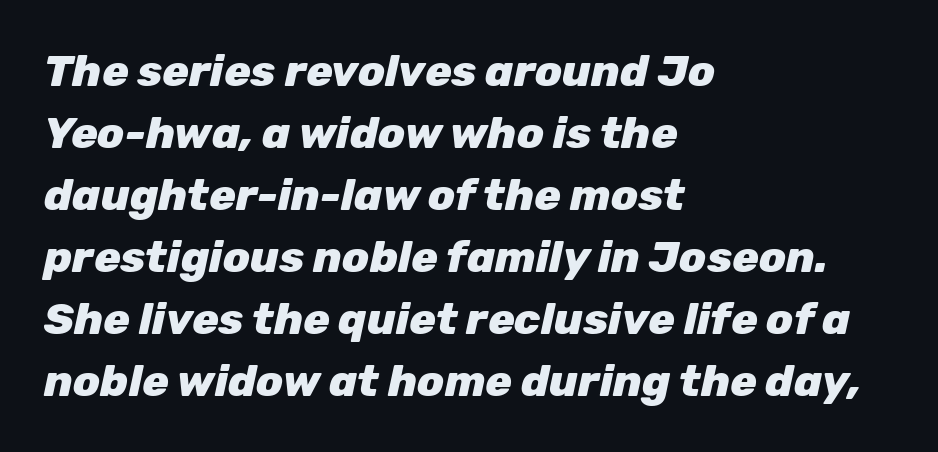
The image shows 44 px heavy type, italic (leaning right); set left-aligned, normal line spacing (1.41x), normal letter spacing, not underlined; low stroke contrast and a medium x-height.
